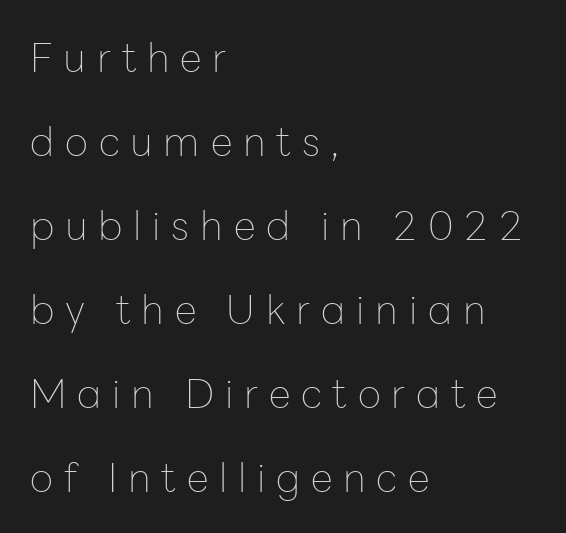
The image shows 40 px thin sans-serif type, upright; set left-aligned, loose line spacing (2.1x), unusually wide letter spacing (+0.27 em), not underlined; low stroke contrast and a medium x-height.
